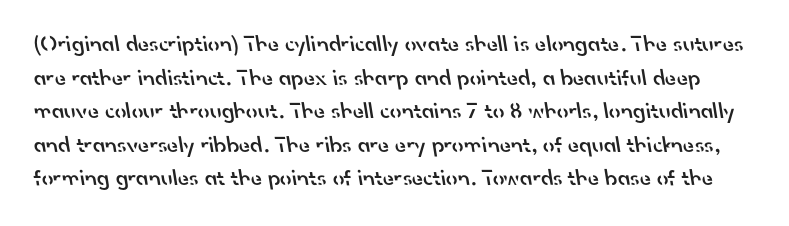
{"bold": "semi", "underline": "no", "line_spacing": "normal", "line_spacing_ratio": 1.46, "letter_spacing": "normal", "letter_spacing_em": 0.0, "glyph_px": 23}
